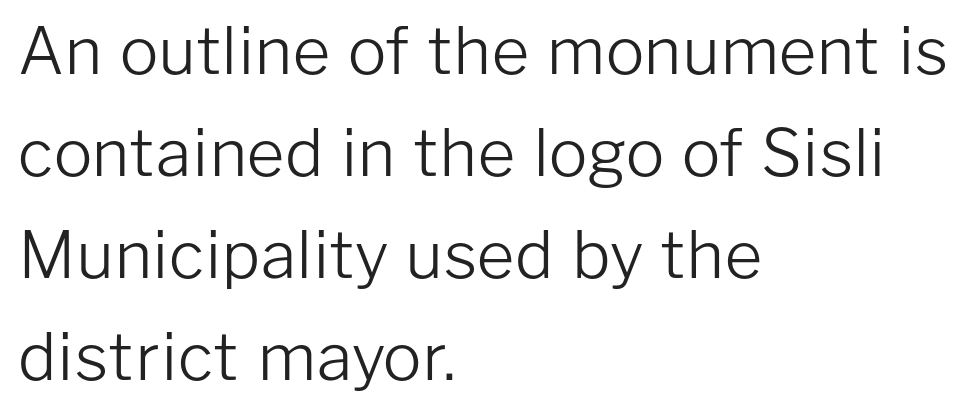
No chunkiness to these letters — they're not bold. Do the letters lean? They stand straight. You could not count columns in this text — the font is proportionally spaced. Underline: absent. Glyph-to-glyph distance matches everyday printed text. Nope, no serifs anywhere on these letters.
